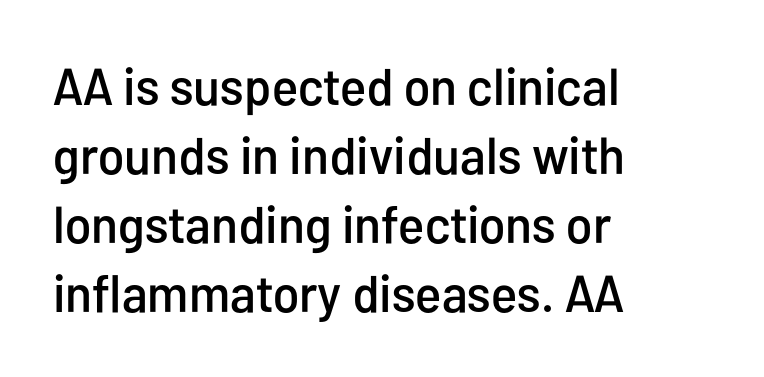
{"serif": "no", "italic": "no", "width": "condensed", "stroke_contrast": "low", "x_height": "medium", "monospaced": "no", "underline": "no", "align": "left", "line_spacing": "normal", "line_spacing_ratio": 1.33, "letter_spacing": "normal", "letter_spacing_em": 0.0, "glyph_px": 52}
